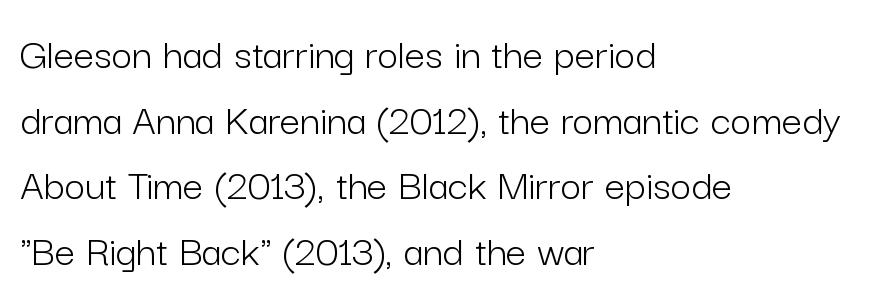
{"serif": "no", "italic": "no", "bold": "no", "weight": "light", "width": "normal", "stroke_contrast": "low", "x_height": "medium", "monospaced": "no", "underline": "no", "align": "left", "line_spacing": "normal", "line_spacing_ratio": 1.46, "letter_spacing": "normal", "letter_spacing_em": 0.0, "glyph_px": 45}
